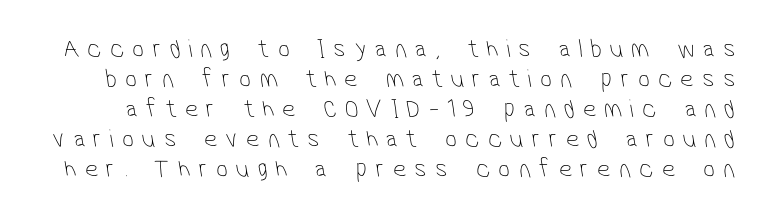
The image shows 26 px text type; set tight line spacing (1.15x), unusually wide letter spacing (+0.32 em), not underlined.
